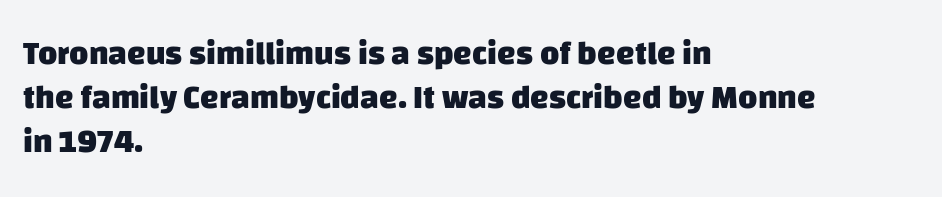
In CSS terms this would be text-align: left. Type without underlining. Pretty heavy lettering here — definitely bold. Think of a printed novel: that variable character pitch is what you see here.
